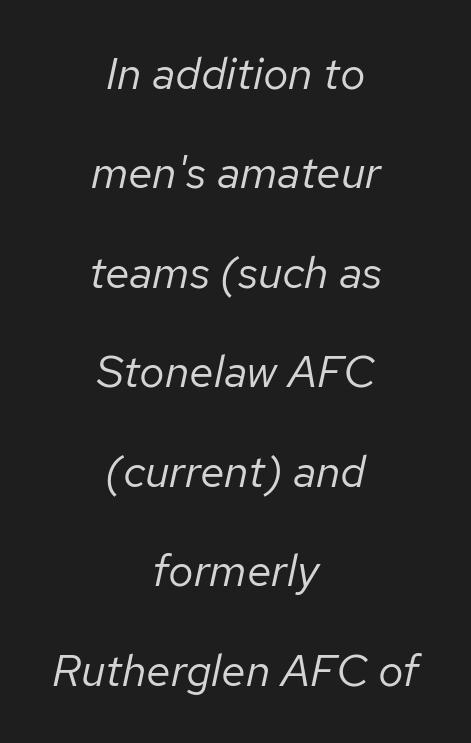
The image shows 45 px regular-weight type, italic (leaning right); set centered, loose line spacing (2.21x), normal letter spacing, not underlined; low stroke contrast and a medium x-height.
